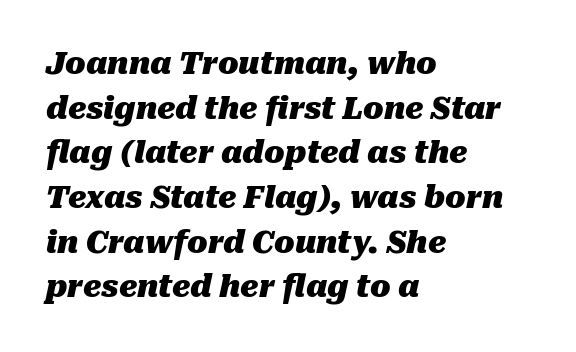
Is there much room between lines? A standard amount, neither cramped nor airy. It's the slanting kind of type. Strokes here are thick enough to call this a true bold. The paragraph shown leans on its left margin. Do the characters align in a grid? No, the font is proportional.
